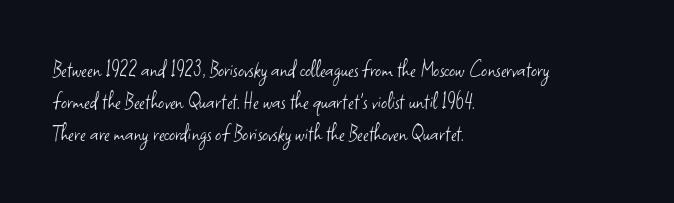
{"bold": "no", "underline": "no", "align": "left", "line_spacing": "normal", "line_spacing_ratio": 1.33, "letter_spacing": "normal", "letter_spacing_em": 0.0, "glyph_px": 24}
